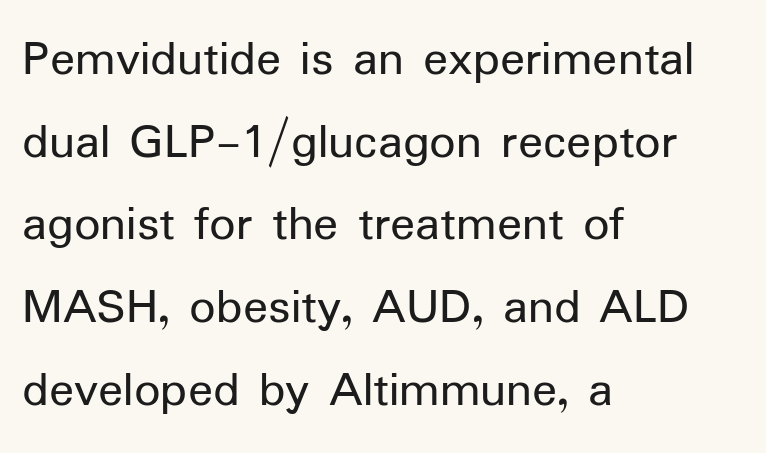
Q: Is the text bold? A: No.
Q: Is the text italic (slanted)? A: No, it is upright.
Q: Is the typeface a serif or a sans-serif typeface? A: Sans-serif.
Q: Is the text underlined? A: No.
Q: How is the paragraph aligned? A: Left-aligned.
Q: Is the spacing between letters normal or unusually wide? A: Normal.
Q: Is the spacing between lines tight, normal or loose? A: Normal.
Q: Width (condensed, normal, or wide)? A: Normal.
Q: Stroke contrast? A: Low.
Q: x-height? A: Medium.
Q: Monospaced? A: No.
